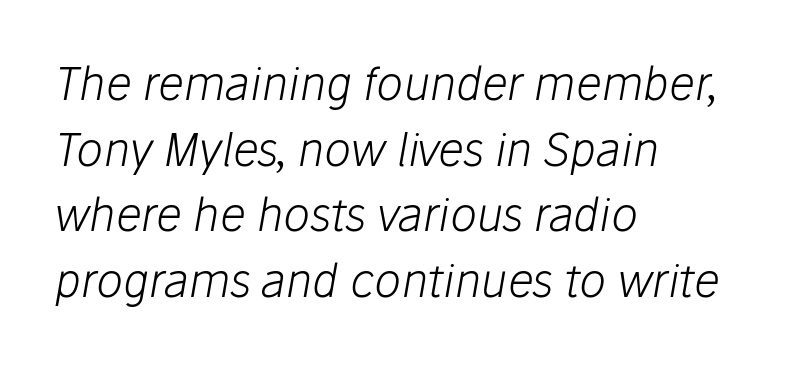
The image shows 45 px light type, italic (leaning right); set left-aligned, normal line spacing (1.46x), normal letter spacing, not underlined; low stroke contrast and a medium x-height.
